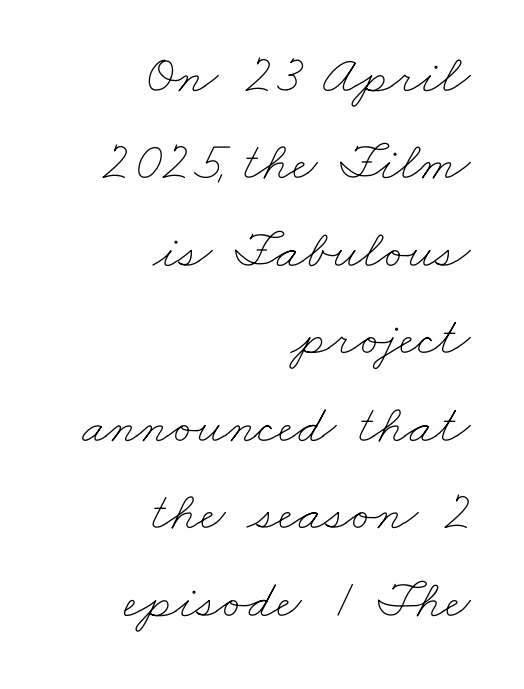
Q: Is the text bold? A: No.
Q: Is the text underlined? A: No.
Q: How is the paragraph aligned? A: Right-aligned.
Q: Is the spacing between letters normal or unusually wide? A: Normal.
Q: Is the spacing between lines tight, normal or loose? A: Normal.
Q: Width (condensed, normal, or wide)? A: Wide.
Q: Stroke contrast? A: Low.
Q: x-height? A: Small.
Q: Monospaced? A: No.
